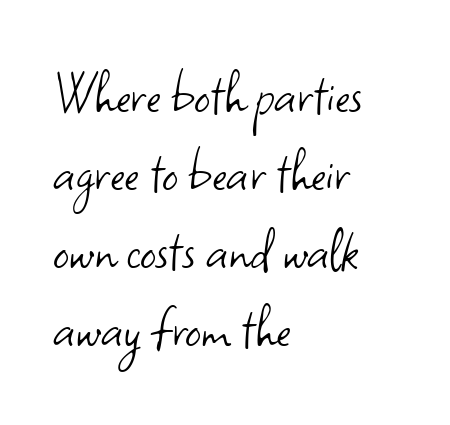
The image shows 63 px light sans-serif type; set left-aligned, line spacing 1.24x, normal letter spacing, not underlined; low stroke contrast and a small x-height.
